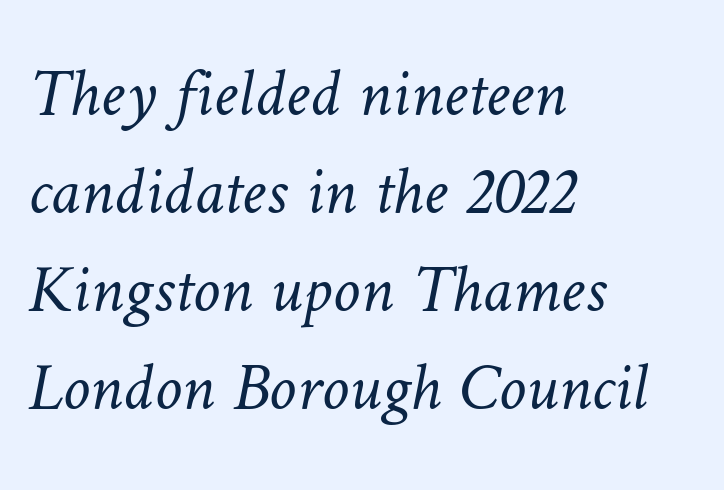
The image shows 69 px light type; set left-aligned, normal line spacing (1.42x), normal letter spacing, not underlined; low stroke contrast and a medium x-height.
